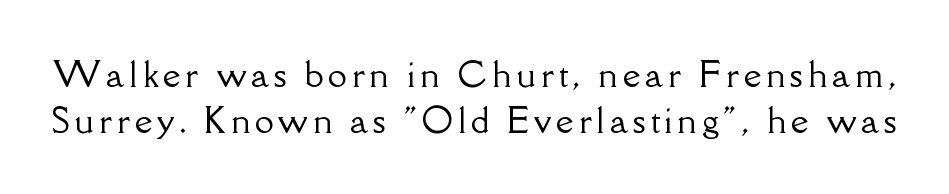
Q: Is the text italic (slanted)? A: No, it is upright.
Q: Is the typeface a serif or a sans-serif typeface? A: Serif.
Q: Is the text underlined? A: No.
Q: Is the spacing between lines tight, normal or loose? A: Normal.
Q: Width (condensed, normal, or wide)? A: Normal.
Q: Stroke contrast? A: Low.
Q: x-height? A: Small.
Q: Monospaced? A: No.
